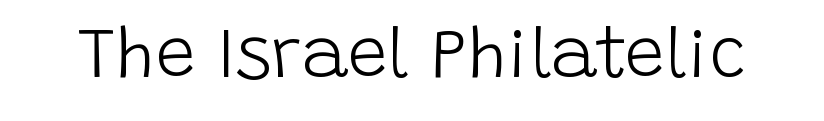
{"serif": "no", "italic": "no", "bold": "no", "weight": "light", "width": "normal", "stroke_contrast": "low", "x_height": "large", "monospaced": "no", "underline": "no", "letter_spacing": "normal", "letter_spacing_em": 0.0, "glyph_px": 71}
